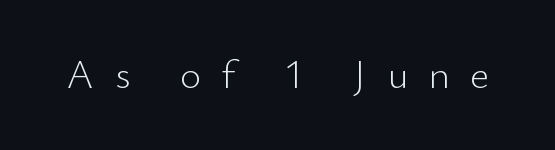
Q: Is the text bold? A: No.
Q: Is the text italic (slanted)? A: No, it is upright.
Q: Is the typeface a serif or a sans-serif typeface? A: Sans-serif.
Q: Is the text underlined? A: No.
Q: Is the spacing between letters normal or unusually wide? A: Unusually wide.
Q: Width (condensed, normal, or wide)? A: Normal.
Q: Stroke contrast? A: Low.
Q: x-height? A: Small.
Q: Monospaced? A: No.
